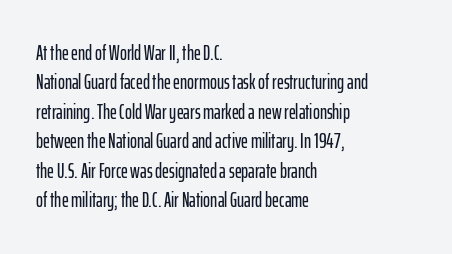
If you drew a ruler down the left edge, every line would touch it. The foot of each line stays bare and open. What's the leading like? Ordinary, nothing unusual. The axis of the letterforms is exactly vertical. Observe the ordinary spacing: letters are neighbours, not strangers.
